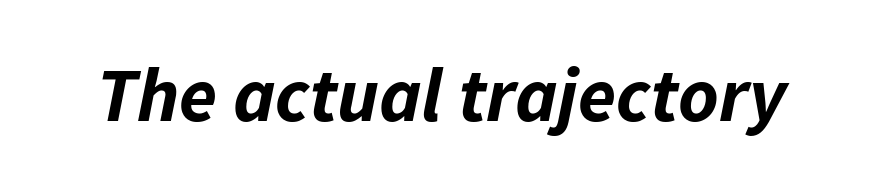
The image shows 77 px bold type, italic (leaning right); set normal letter spacing, not underlined; low stroke contrast and a medium x-height.
